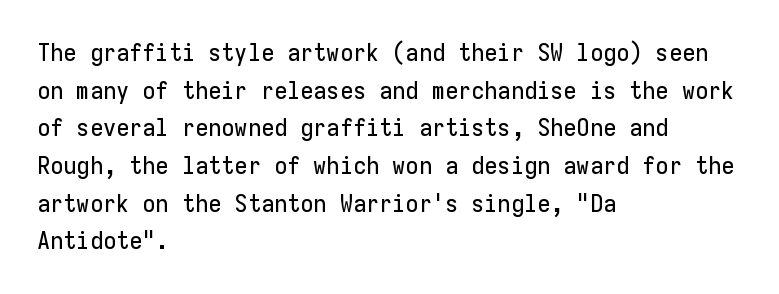
Q: Is the text italic (slanted)? A: No, it is upright.
Q: Is the text underlined? A: No.
Q: How is the paragraph aligned? A: Left-aligned.
Q: Is the spacing between letters normal or unusually wide? A: Normal.
Q: Is the spacing between lines tight, normal or loose? A: Normal.
